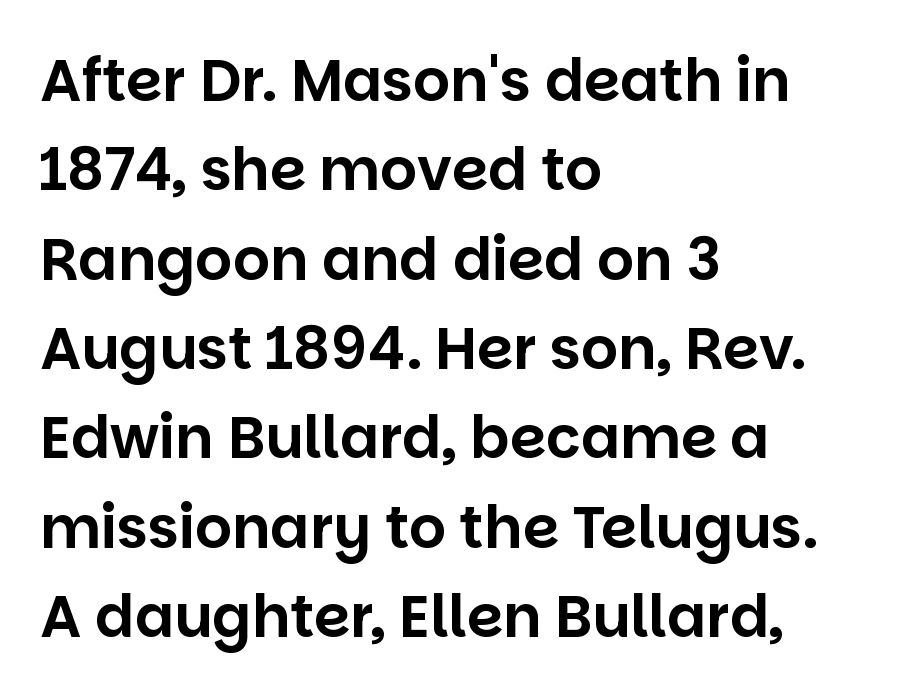
{"serif": "no", "italic": "no", "width": "normal", "stroke_contrast": "low", "x_height": "large", "monospaced": "no", "underline": "no", "align": "left", "line_spacing": "normal", "line_spacing_ratio": 1.54, "letter_spacing": "normal", "letter_spacing_em": 0.0, "glyph_px": 58}
